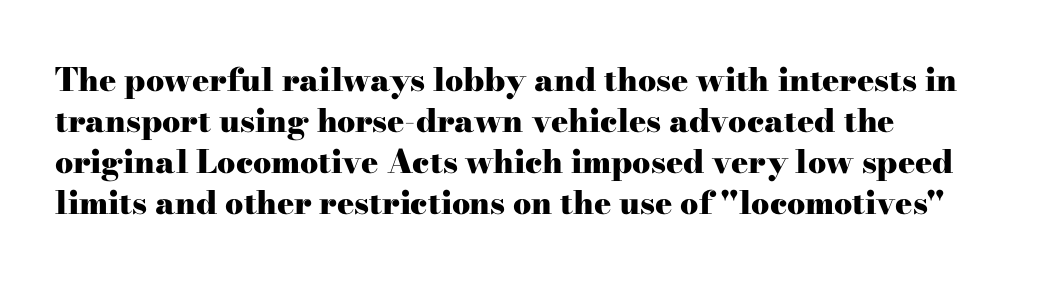
Q: Is the text bold? A: Yes.
Q: Is the text italic (slanted)? A: No, it is upright.
Q: Is the typeface a serif or a sans-serif typeface? A: Serif.
Q: Is the text underlined? A: No.
Q: Is the spacing between letters normal or unusually wide? A: Normal.
Q: Is the spacing between lines tight, normal or loose? A: Normal.
Q: Width (condensed, normal, or wide)? A: Wide.
Q: Stroke contrast? A: High.
Q: x-height? A: Small.
Q: Monospaced? A: No.
